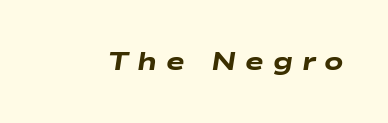
{"italic": "yes", "lean": "right", "slant_degrees": 9, "bold": "yes", "underline": "no", "letter_spacing": "wide", "letter_spacing_em": 0.35, "glyph_px": 25}
